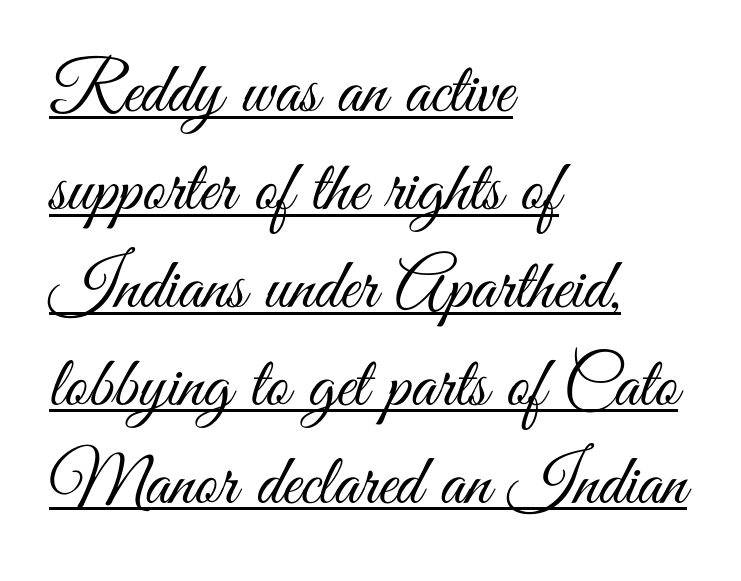
{"serif": "no", "bold": "no", "weight": "light", "width": "condensed", "stroke_contrast": "medium", "x_height": "small", "monospaced": "no", "underline": "yes", "align": "left", "line_spacing": "normal", "line_spacing_ratio": 1.36, "letter_spacing": "normal", "letter_spacing_em": 0.0, "glyph_px": 72}
